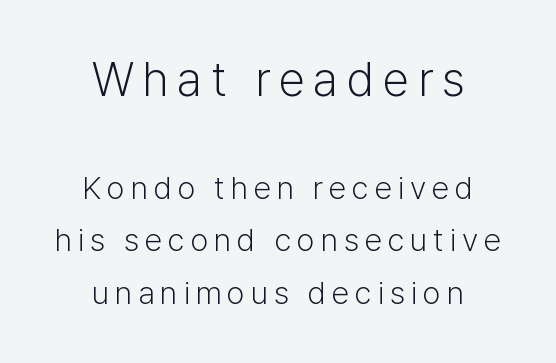
The image shows 48 px light sans-serif type, upright; set centered, normal line spacing (1.65x), not underlined; the first (top) block is 1.5x larger; low stroke contrast and a medium x-height.
